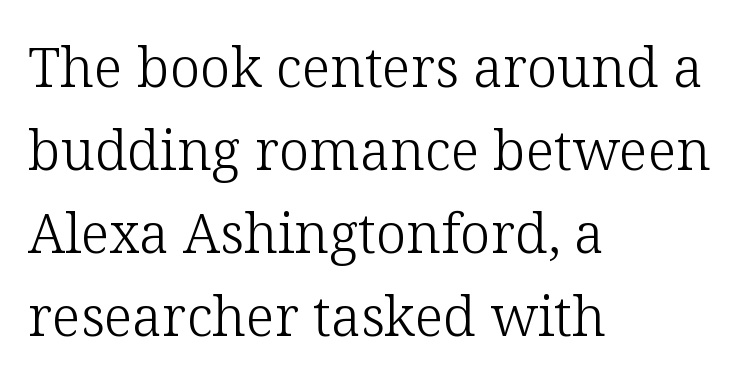
Rows of type keep a routine distance in the vertical direction. The specimen reads as upright at a glance. Left-aligned paragraph, ragged on the right. Ink coverage per letter is moderate at most. Serifs: yes, visible at the terminals of the letterforms.
